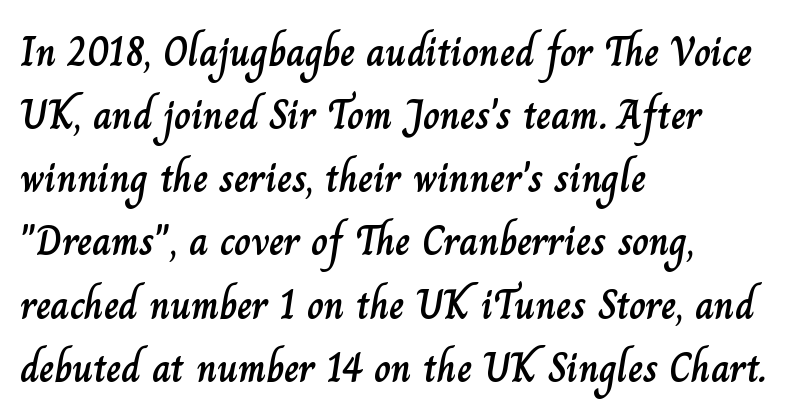
The image shows 41 px text type; set left-aligned, normal line spacing (1.54x), normal letter spacing, not underlined; low stroke contrast and a small x-height.
